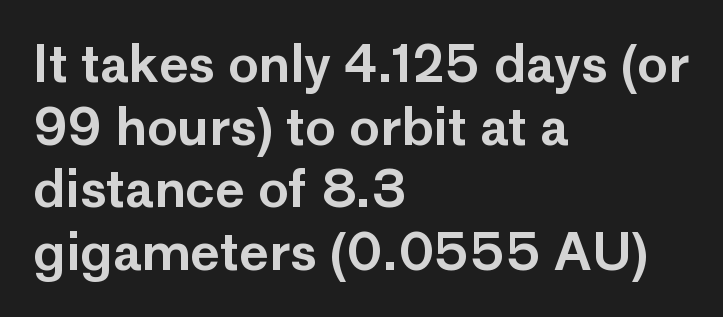
The passage shown is typed in a proportional face where columns would drift. Does the lettering tilt? It doesn't — this is upright. This sample is left-justified, so line endings fall wherever the words run out. No extra tracking has been applied to these lines. Only glyphs here, with clear space below each row. Serifs: no, the terminals of the letterforms are clean.
